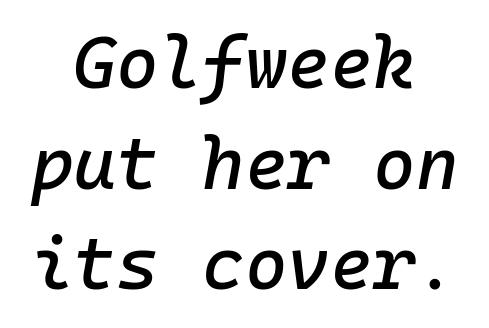
The specimen reads as italic at a glance. No extra tracking has been applied to these lines. This sample is center-justified, so both line endings float freely. The space directly below the letters is spotless. Here the designer chose a console-style face with uniform glyph widths. Interline gaps are of average width in this sample.
